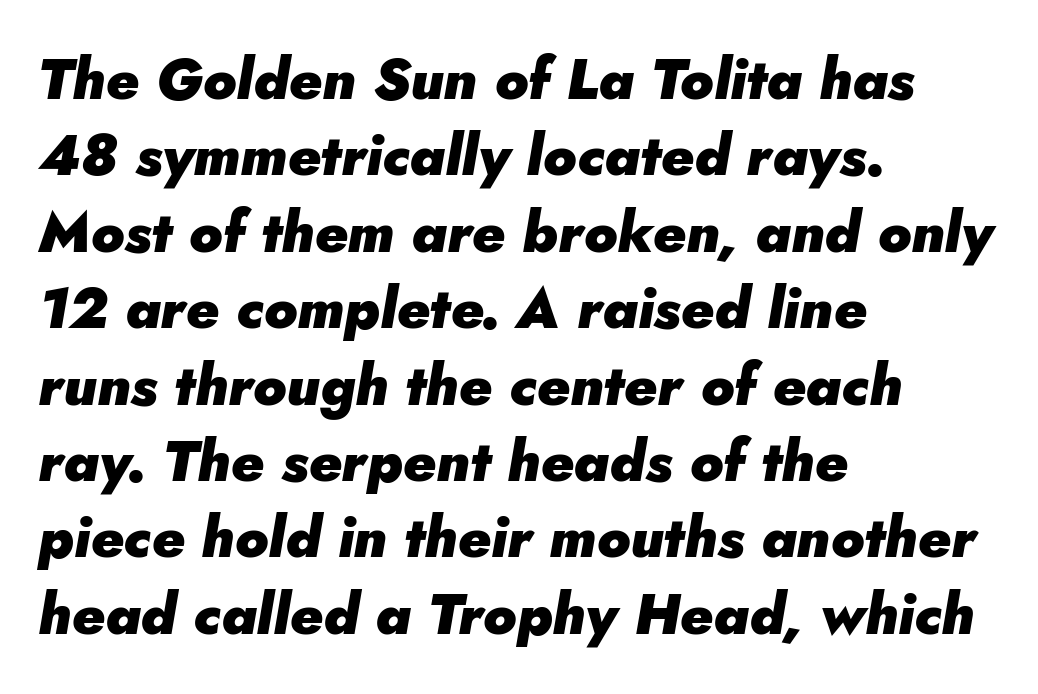
Q: Is the text bold? A: Yes.
Q: Is the text italic (slanted)? A: Yes, it leans right by about 5 degrees.
Q: Is the text underlined? A: No.
Q: How is the paragraph aligned? A: Left-aligned.
Q: Is the spacing between letters normal or unusually wide? A: Normal.
Q: Is the spacing between lines tight, normal or loose? A: Normal.
Q: Width (condensed, normal, or wide)? A: Normal.
Q: Stroke contrast? A: Low.
Q: x-height? A: Small.
Q: Monospaced? A: No.
